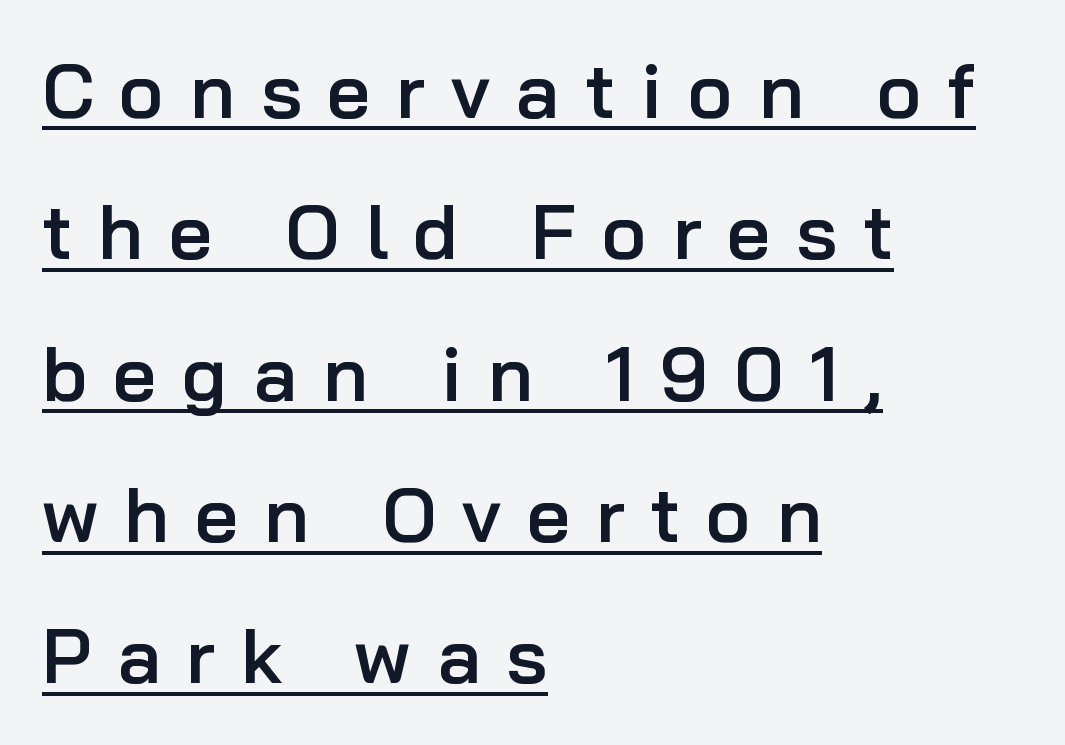
The letters advance in unequal steps, a hallmark of proportional type. In terms of letterform style, serifs are entirely absent. The lettering is marked with a stroke running underneath it. Letter spacing: wide.
